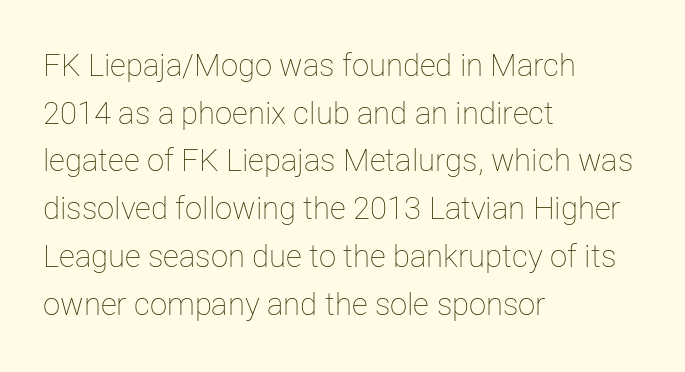
The area under the type is left untouched. Summary of weight: not heavy and not bold. Is there much room between lines? A standard amount, neither cramped nor airy. In CSS terms this would be text-align: left. These lines are rendered in a variable-pitch font.
